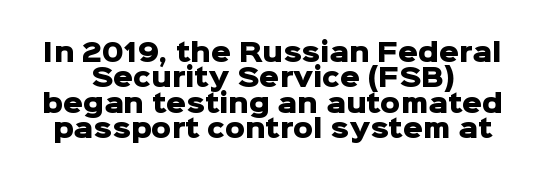
Q: Is the text bold? A: Yes.
Q: Is the text italic (slanted)? A: No, it is upright.
Q: Is the text underlined? A: No.
Q: How is the paragraph aligned? A: Centered.
Q: Is the spacing between letters normal or unusually wide? A: Normal.
Q: Is the spacing between lines tight, normal or loose? A: Tight.
